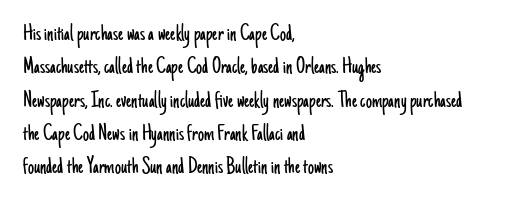
The image shows 24 px text type, upright; set left-aligned, normal line spacing (1.39x), normal letter spacing, not underlined.
